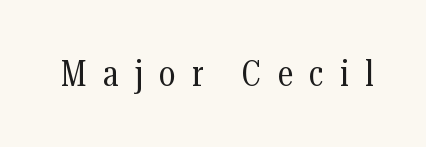
The image shows 36 px regular-weight, condensed serif type, upright; set unusually wide letter spacing (+0.45 em), not underlined; medium stroke contrast and a medium x-height.
